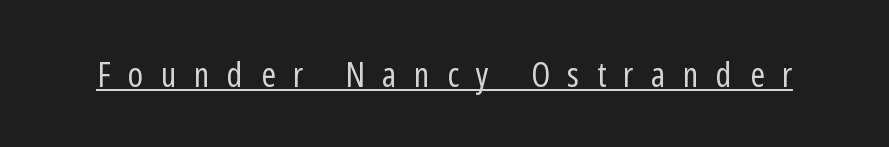
Proportional: the letters do not fall into vertical columns. The weight would be labelled regular, book, light, or lighter still. Like a heading marked for emphasis, these lines bear an underscore. Do the letters lean? They stand straight. Substantial extra tracking has been applied to these lines. Stroke terminals: plain, sans-serif.
